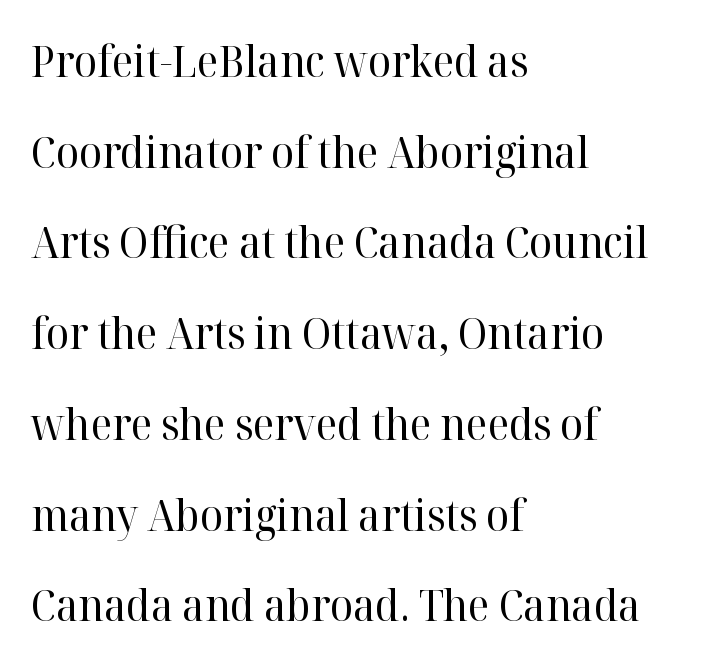
Q: Is the text bold? A: No.
Q: Is the text italic (slanted)? A: No, it is upright.
Q: Is the typeface a serif or a sans-serif typeface? A: Serif.
Q: Is the text underlined? A: No.
Q: How is the paragraph aligned? A: Left-aligned.
Q: Is the spacing between letters normal or unusually wide? A: Normal.
Q: Is the spacing between lines tight, normal or loose? A: Loose.
Q: Width (condensed, normal, or wide)? A: Normal.
Q: Stroke contrast? A: High.
Q: x-height? A: Medium.
Q: Monospaced? A: No.
